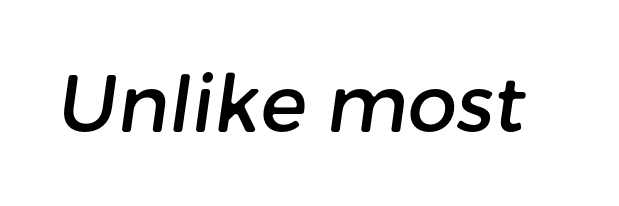
{"serif": "no", "width": "normal", "stroke_contrast": "low", "x_height": "medium", "monospaced": "no", "underline": "no", "letter_spacing": "normal", "letter_spacing_em": 0.0, "glyph_px": 78}
